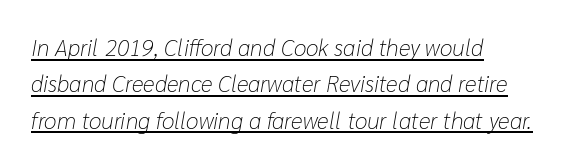
Is there an underline? Yes — a line sits under the letters. Yep, that's italic — everything's leaning. The type is set solid horizontally, with unmodified tracking. Leading matches the norm, producing a regular column. This is not heavy type; no bold has been used.
